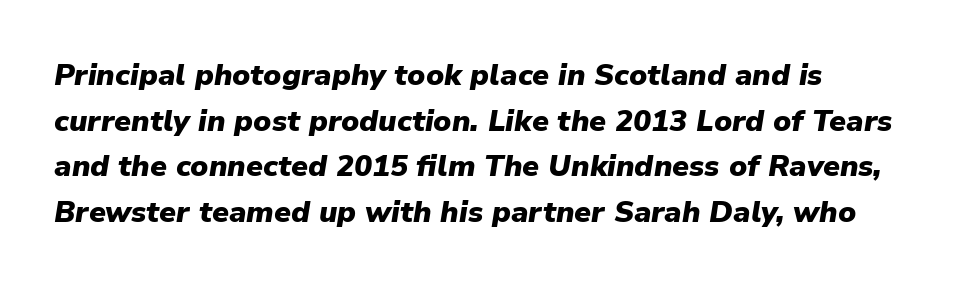
Q: Is the text bold? A: Yes.
Q: Is the text italic (slanted)? A: Yes, it leans right by about 9 degrees.
Q: Is the text underlined? A: No.
Q: How is the paragraph aligned? A: Left-aligned.
Q: Is the spacing between letters normal or unusually wide? A: Normal.
Q: Is the spacing between lines tight, normal or loose? A: Normal.
Q: Width (condensed, normal, or wide)? A: Normal.
Q: Stroke contrast? A: Low.
Q: x-height? A: Medium.
Q: Monospaced? A: No.
